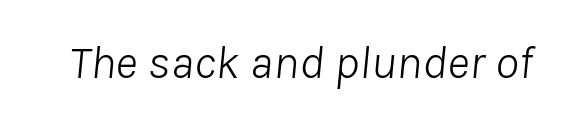
The image shows 48 px light type, italic (leaning right); set normal letter spacing, not underlined; low stroke contrast and a medium x-height.
